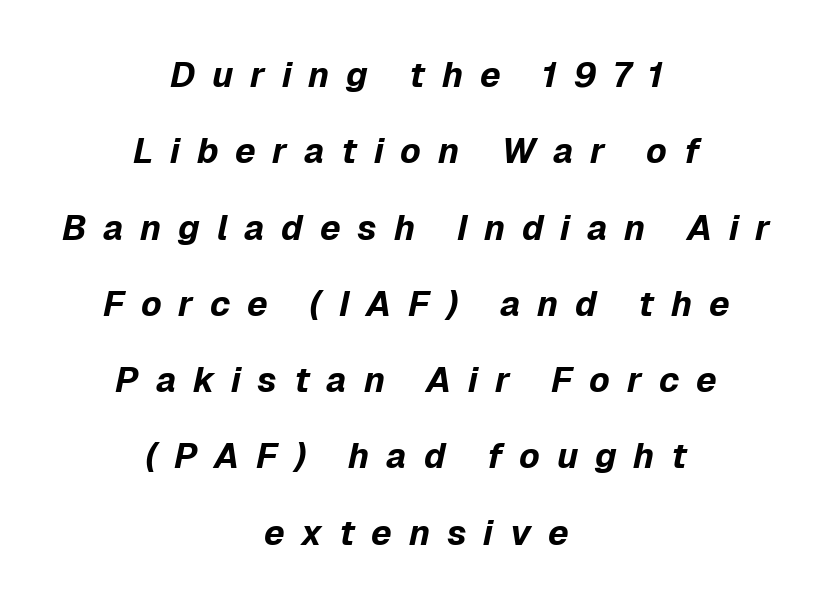
The line-height multiplier appears high, well above default. The face used here is proportionally spaced, like ordinary book or web type. The whitespace from short lines is split evenly between both sides. A bare baseline throughout the passage. The tracking reads as deliberately expanded to a designer's eye.
